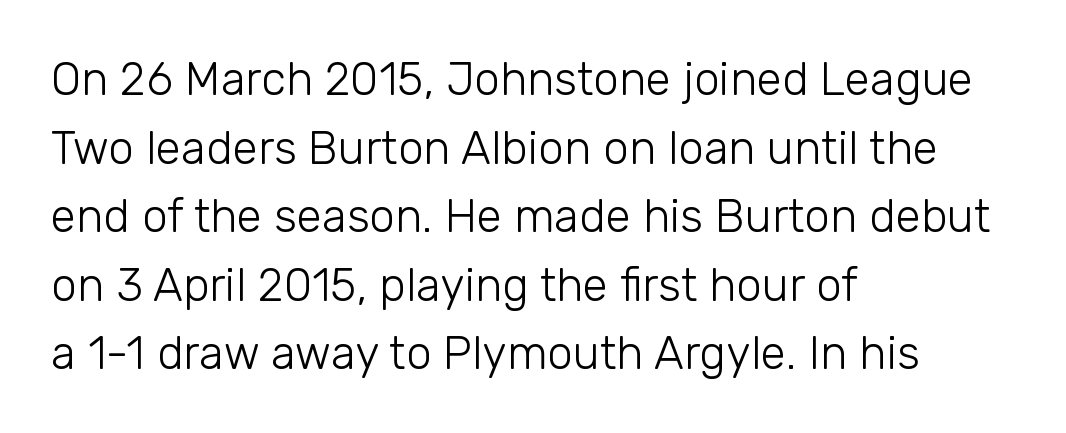
Q: Is the text bold? A: No.
Q: Is the text italic (slanted)? A: No, it is upright.
Q: Is the typeface a serif or a sans-serif typeface? A: Sans-serif.
Q: Is the text underlined? A: No.
Q: How is the paragraph aligned? A: Left-aligned.
Q: Is the spacing between letters normal or unusually wide? A: Normal.
Q: Is the spacing between lines tight, normal or loose? A: Normal.
Q: Width (condensed, normal, or wide)? A: Normal.
Q: Stroke contrast? A: Low.
Q: x-height? A: Medium.
Q: Monospaced? A: No.
